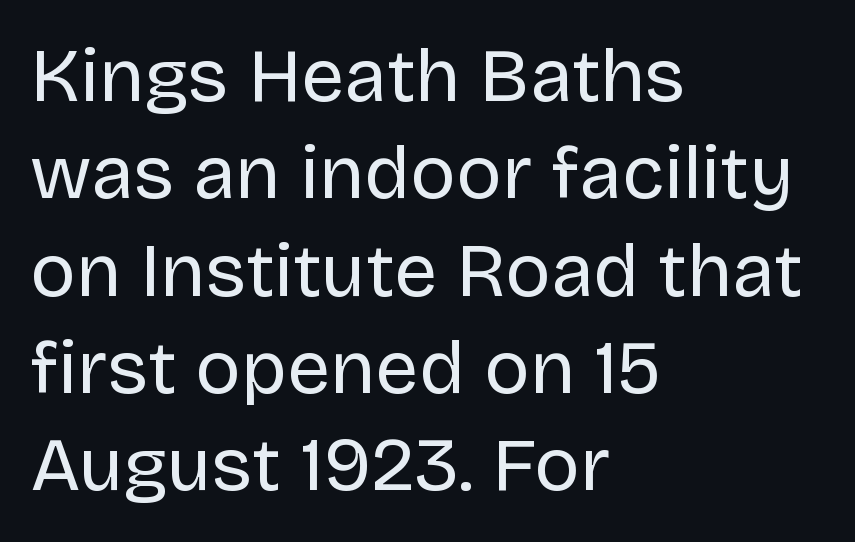
The image shows 76 px regular-weight sans-serif type, upright; set left-aligned, normal line spacing (1.28x), normal letter spacing, not underlined; low stroke contrast and a large x-height.
